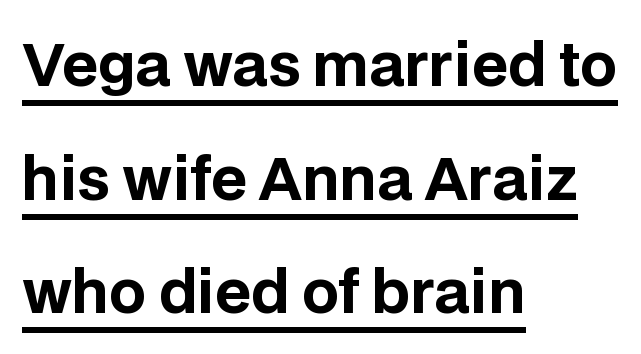
{"serif": "no", "italic": "no", "bold": "yes", "weight": "bold", "width": "normal", "stroke_contrast": "low", "x_height": "large", "monospaced": "no", "underline": "yes", "align": "left", "line_spacing": "loose", "line_spacing_ratio": 1.96, "letter_spacing": "normal", "letter_spacing_em": 0.0, "glyph_px": 58}
